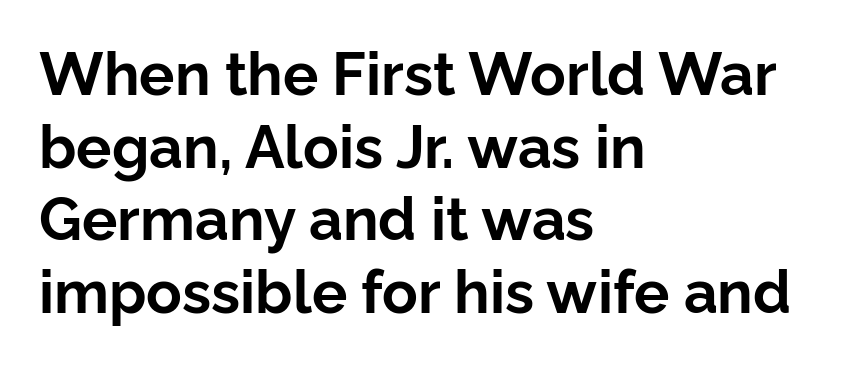
Here the glyphs are tracked normally, forming tight word shapes. Does the lettering tilt? It doesn't — this is upright. This sample uses a sans-serif face. Here the designer chose a conventional face with non-uniform glyph widths. Plenty of ink on the page — the face is bold. Words float on clear page, feet unadorned.
